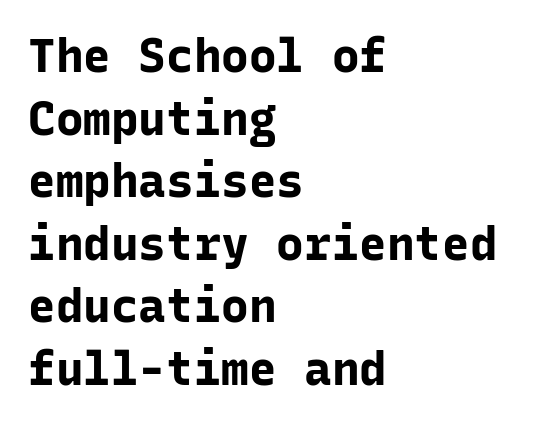
Q: Is the text bold? A: Yes.
Q: Is the text italic (slanted)? A: No, it is upright.
Q: Is the typeface a serif or a sans-serif typeface? A: Sans-serif.
Q: Is the text underlined? A: No.
Q: How is the paragraph aligned? A: Left-aligned.
Q: Is the spacing between letters normal or unusually wide? A: Normal.
Q: Is the spacing between lines tight, normal or loose? A: Normal.
Q: Width (condensed, normal, or wide)? A: Normal.
Q: Stroke contrast? A: Low.
Q: x-height? A: Medium.
Q: Monospaced? A: Yes.
